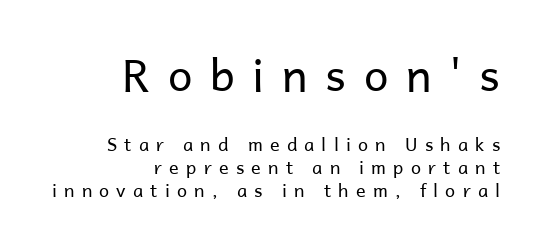
The image shows 44 px regular-weight sans-serif type, upright; set right-aligned, normal line spacing (1.29x), unusually wide letter spacing (+0.4 em), not underlined; the first (top) block is 2.44x larger; low stroke contrast and a medium x-height.
